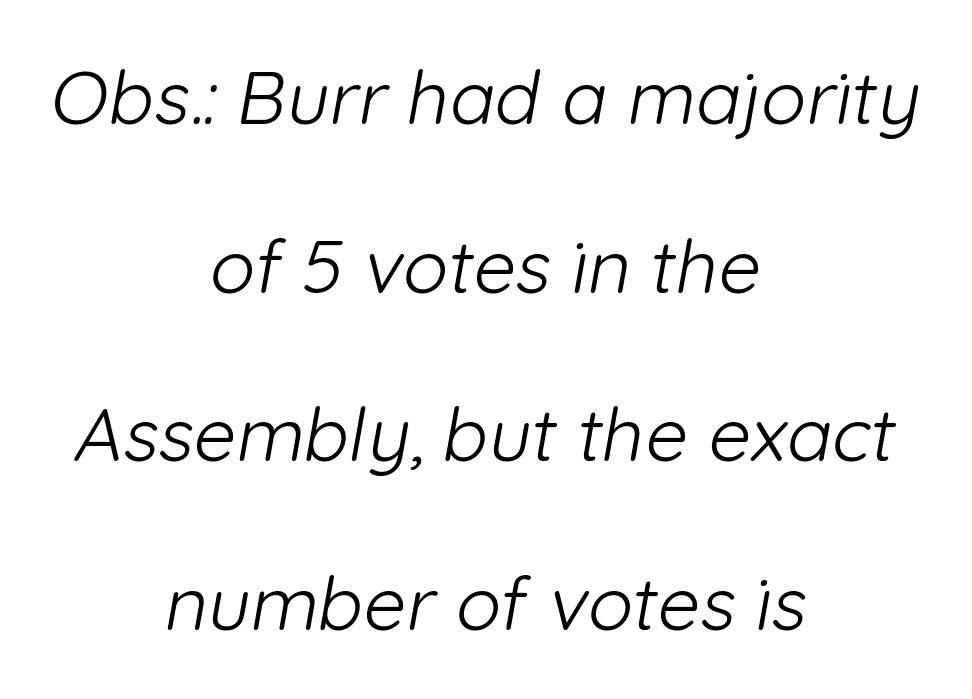
Q: Is the text bold? A: No.
Q: Is the typeface a serif or a sans-serif typeface? A: Sans-serif.
Q: Is the text underlined? A: No.
Q: How is the paragraph aligned? A: Centered.
Q: Is the spacing between letters normal or unusually wide? A: Normal.
Q: Is the spacing between lines tight, normal or loose? A: Loose.
Q: Width (condensed, normal, or wide)? A: Normal.
Q: Stroke contrast? A: Low.
Q: x-height? A: Medium.
Q: Monospaced? A: No.
